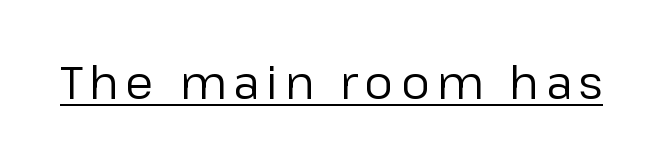
The image shows 46 px regular-weight sans-serif type, upright; set underlined; low stroke contrast and a medium x-height.
